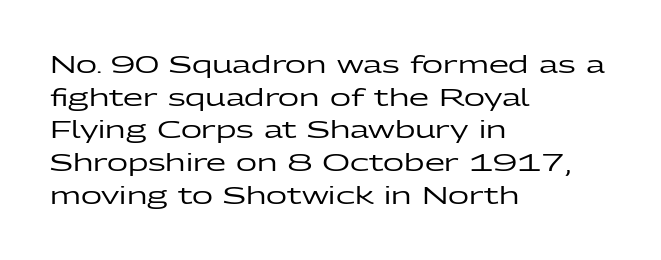
{"italic": "no", "underline": "no", "align": "left", "line_spacing": "normal", "line_spacing_ratio": 1.42, "letter_spacing": "normal", "letter_spacing_em": 0.0, "glyph_px": 23}
